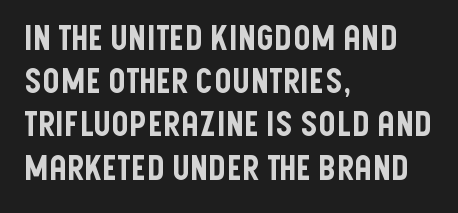
The image shows 34 px condensed sans-serif type, upright; set left-aligned, normal line spacing (1.27x), normal letter spacing, not underlined; low stroke contrast and a large x-height.
